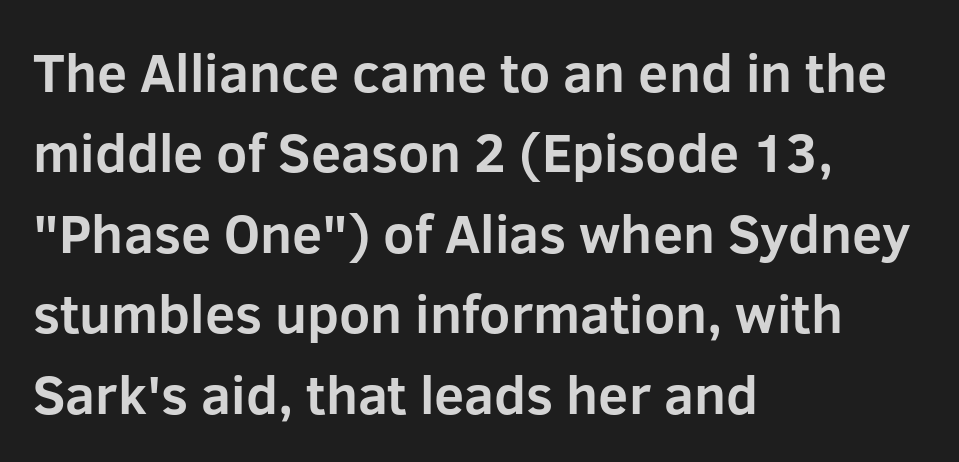
Q: Is the text bold? A: Yes.
Q: Is the text italic (slanted)? A: No, it is upright.
Q: Is the typeface a serif or a sans-serif typeface? A: Sans-serif.
Q: Is the text underlined? A: No.
Q: How is the paragraph aligned? A: Left-aligned.
Q: Is the spacing between letters normal or unusually wide? A: Normal.
Q: Is the spacing between lines tight, normal or loose? A: Normal.
Q: Width (condensed, normal, or wide)? A: Normal.
Q: Stroke contrast? A: Low.
Q: x-height? A: Medium.
Q: Monospaced? A: No.
